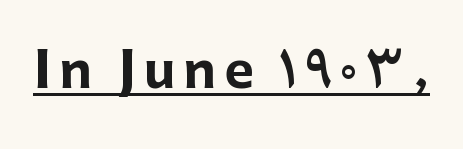
The image shows 50 px bold sans-serif type, upright; set underlined; low stroke contrast and a medium x-height.
